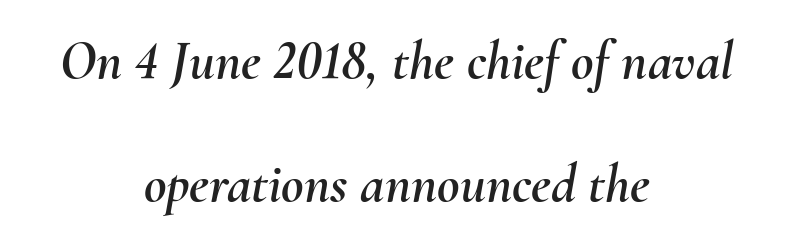
The image shows 55 px text type, italic (leaning right); set centered, loose line spacing (2.24x), normal letter spacing, not underlined; medium stroke contrast and a small x-height.
